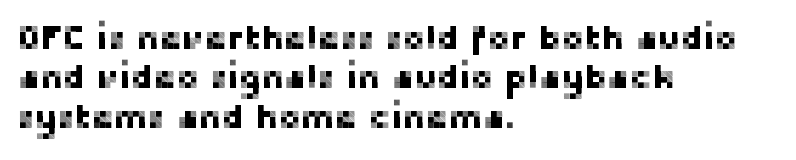
Q: Is the text italic (slanted)? A: No, it is upright.
Q: Is the typeface a serif or a sans-serif typeface? A: Sans-serif.
Q: Is the text underlined? A: No.
Q: How is the paragraph aligned? A: Left-aligned.
Q: Is the spacing between letters normal or unusually wide? A: Normal.
Q: Width (condensed, normal, or wide)? A: Normal.
Q: Stroke contrast? A: Low.
Q: x-height? A: Medium.
Q: Monospaced? A: No.
